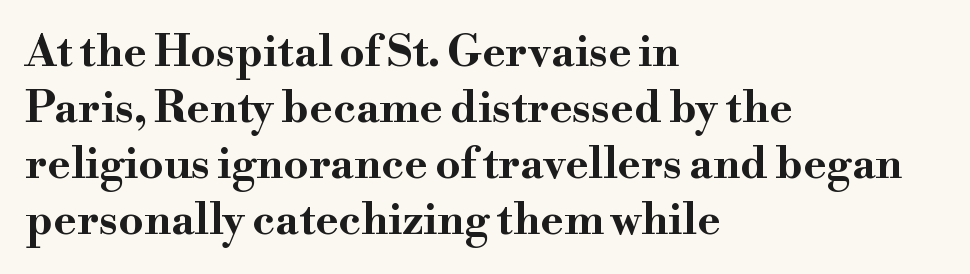
Casual observation: everything's shoved over to the left. The letters stand straight up with perfectly vertical stems. Weight: bold. Tracking here is standard; glyphs follow each other at the usual distance. The baseline area is clear. A normal amount of white space separates one row of letters from the next.
